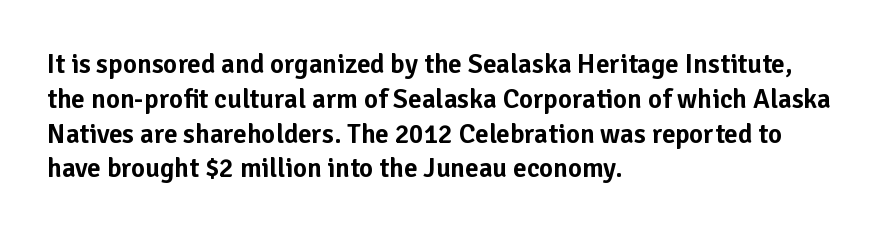
Students, observe: this is what conventionally led text looks like. This sample uses plain, unmodified letter spacing. Nobody drew a line under any word here. The typesetter chose a ragged-right arrangement here. Style check: upright.
